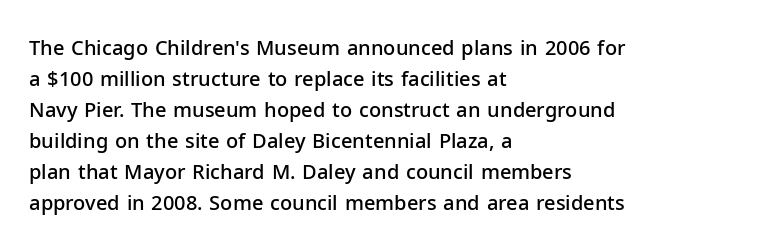
The image shows 20 px text type, upright; set left-aligned, normal line spacing (1.55x), normal letter spacing, not underlined.
